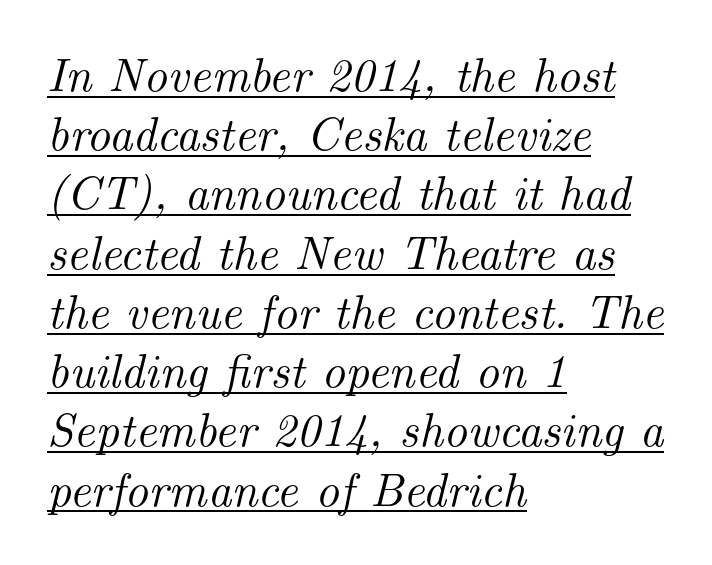
{"serif": "yes", "italic": "yes", "lean": "right", "slant_degrees": 14, "width": "normal", "stroke_contrast": "medium", "x_height": "small", "monospaced": "no", "underline": "yes", "align": "left", "line_spacing": "normal", "line_spacing_ratio": 1.26, "letter_spacing": "normal", "letter_spacing_em": 0.0, "glyph_px": 47}
